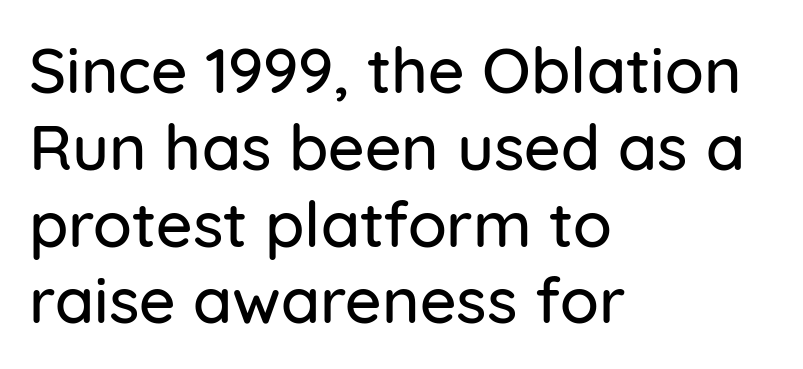
Q: Is the text italic (slanted)? A: No, it is upright.
Q: Is the typeface a serif or a sans-serif typeface? A: Sans-serif.
Q: Is the text underlined? A: No.
Q: How is the paragraph aligned? A: Left-aligned.
Q: Is the spacing between letters normal or unusually wide? A: Normal.
Q: Width (condensed, normal, or wide)? A: Normal.
Q: Stroke contrast? A: Low.
Q: x-height? A: Medium.
Q: Monospaced? A: No.
